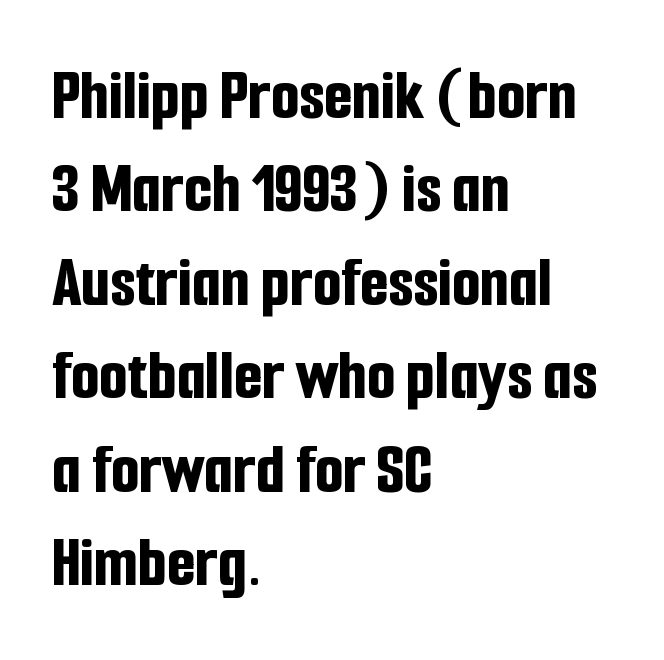
Q: Is the text bold? A: Yes.
Q: Is the text italic (slanted)? A: No, it is upright.
Q: Is the typeface a serif or a sans-serif typeface? A: Sans-serif.
Q: Is the text underlined? A: No.
Q: How is the paragraph aligned? A: Left-aligned.
Q: Is the spacing between letters normal or unusually wide? A: Normal.
Q: Is the spacing between lines tight, normal or loose? A: Normal.
Q: Width (condensed, normal, or wide)? A: Condensed.
Q: Stroke contrast? A: Low.
Q: x-height? A: Medium.
Q: Monospaced? A: No.
